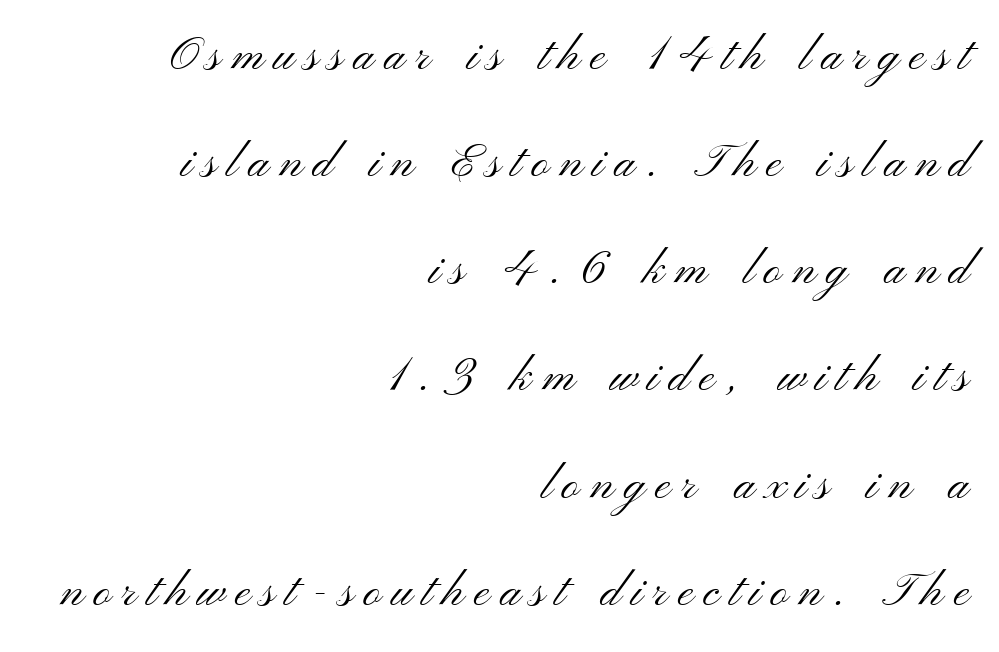
{"serif": "no", "bold": "no", "weight": "light", "width": "wide", "stroke_contrast": "medium", "x_height": "small", "monospaced": "no", "underline": "no", "align": "right", "line_spacing": "loose", "line_spacing_ratio": 2.28, "letter_spacing": "wide", "letter_spacing_em": 0.22, "glyph_px": 47}
